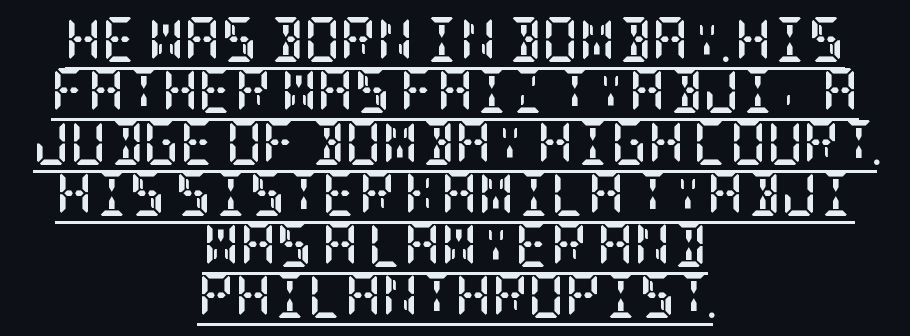
{"serif": "yes", "italic": "no", "bold": "yes", "weight": "semibold", "width": "condensed", "stroke_contrast": "low", "x_height": "large", "underline": "yes", "align": "center", "line_spacing": "tight", "line_spacing_ratio": 1.14, "letter_spacing": "normal", "letter_spacing_em": 0.0, "glyph_px": 45}
